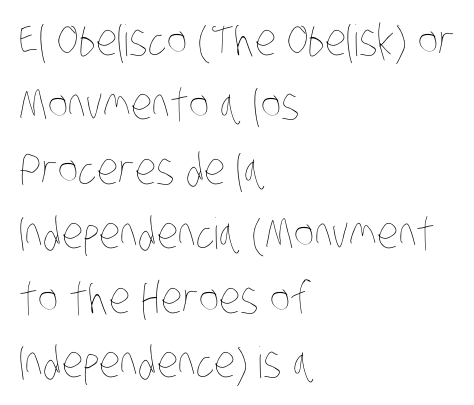
Looks like regular typesetting: each glyph gets only the width it needs. These lines are set flush left with a ragged right edge. This block has exactly the height ordinary leading produces. Lines of text with bare space underneath. Is the letter spacing exaggerated? No — it looks like the ordinary default. No heavy texture on the line: the type isn't bold.
